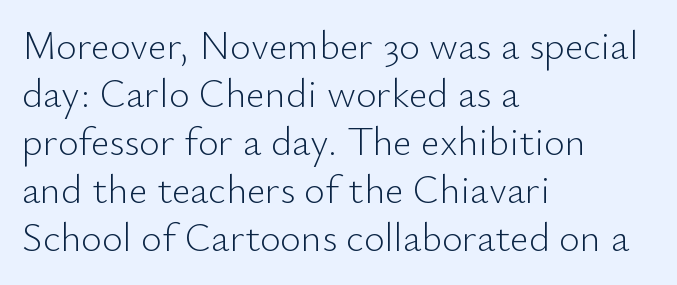
Q: Is the text bold? A: No.
Q: Is the text italic (slanted)? A: No, it is upright.
Q: Is the typeface a serif or a sans-serif typeface? A: Sans-serif.
Q: Is the text underlined? A: No.
Q: How is the paragraph aligned? A: Left-aligned.
Q: Is the spacing between letters normal or unusually wide? A: Normal.
Q: Width (condensed, normal, or wide)? A: Normal.
Q: Stroke contrast? A: Low.
Q: x-height? A: Small.
Q: Monospaced? A: No.
